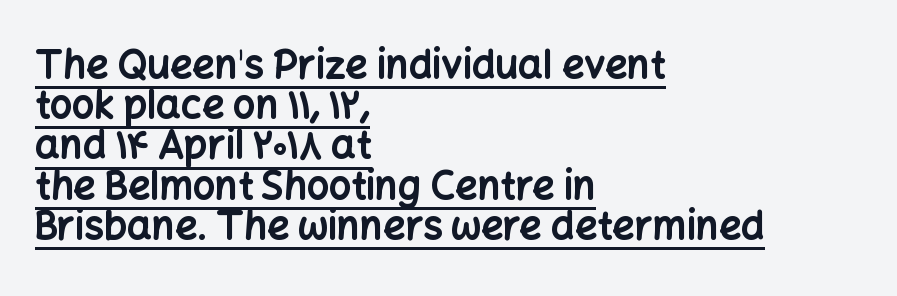
Varying glyph widths throughout — classic text-font behaviour. Notice how descenders almost collide with the ascenders below — that's tight leading. In terms of posture, this sample is upright. In designer terms, the underline attribute is active on this setting. Line beginnings align vertically; line endings do not.
